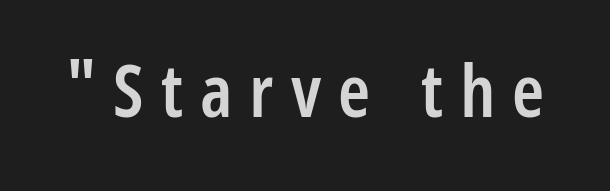
The image shows 73 px semibold, condensed sans-serif type, upright; set unusually wide letter spacing (+0.23 em), not underlined; low stroke contrast and a large x-height.
